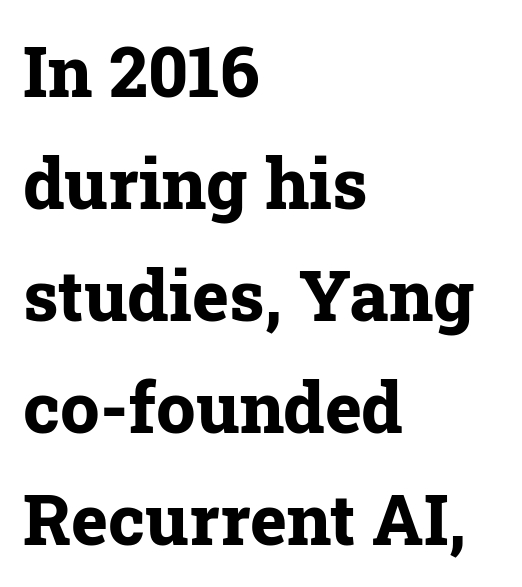
The image shows 70 px bold serif type, upright; set left-aligned, normal line spacing (1.6x), normal letter spacing, not underlined; low stroke contrast and a medium x-height.
